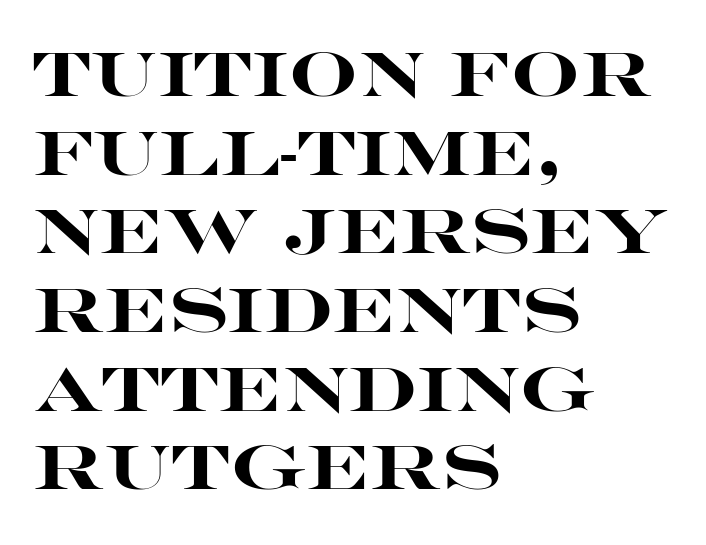
Every row of glyphs begins at an identical x-position on the left. The sample has been set heavy, in full bold. Posture: vertical. Does extra space separate the letters? No, they use regular spacing. Is this a fixed-width face? No — the glyphs have proportional, varying widths.
